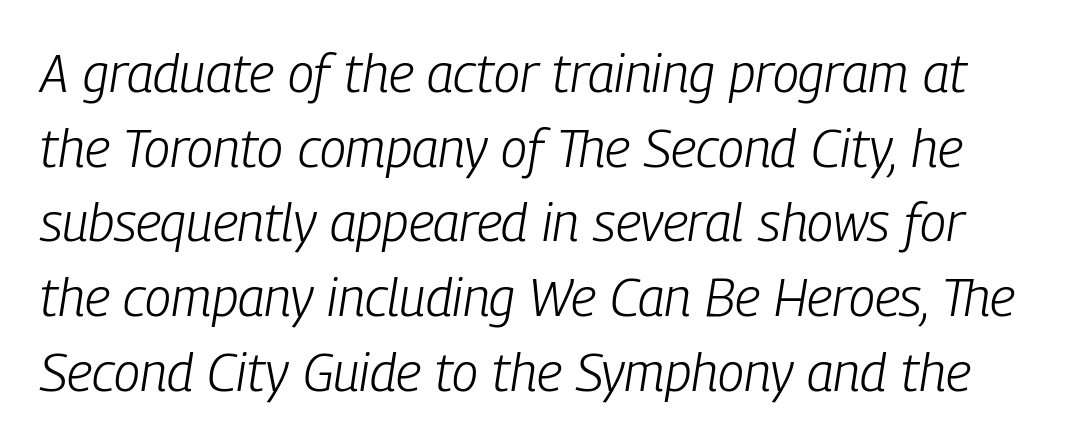
{"italic": "yes", "lean": "right", "slant_degrees": 9, "bold": "no", "weight": "light", "width": "condensed", "stroke_contrast": "low", "x_height": "medium", "monospaced": "no", "underline": "no", "line_spacing": "normal", "line_spacing_ratio": 1.41, "letter_spacing": "normal", "letter_spacing_em": 0.0, "glyph_px": 53}
